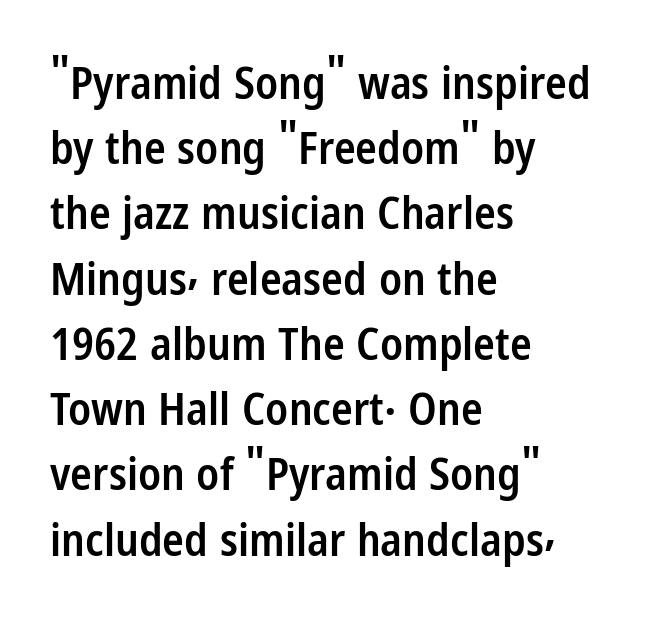
The letters advance in unequal steps, a hallmark of proportional type. The rendering uses a semibold face; strokes are thickened but not to full bold. Line beginnings align vertically; line endings do not. To sum up the face: it is a sans, with no serifs. Does the lettering tilt? It doesn't — this is upright. The vertical gap from one line to the next is medium.
